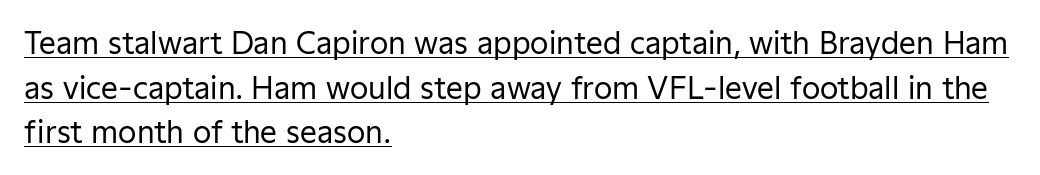
{"serif": "no", "italic": "no", "bold": "no", "weight": "regular", "width": "normal", "stroke_contrast": "low", "x_height": "medium", "monospaced": "no", "underline": "yes", "align": "left", "line_spacing": "normal", "line_spacing_ratio": 1.49, "letter_spacing": "normal", "letter_spacing_em": 0.0, "glyph_px": 30}
